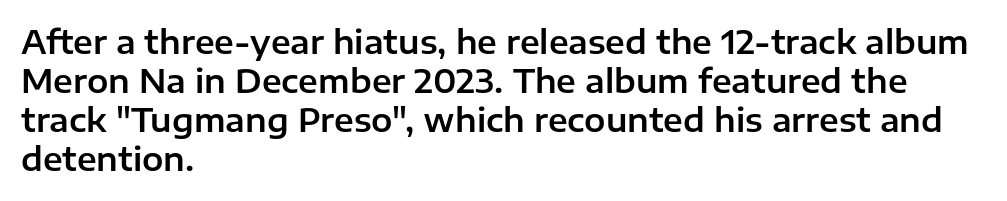
The passage shown is typed in a proportional face where columns would drift. Italic: no, the glyphs are upright roman. Lines of text with bare space underneath. Compared with a centered layout, this one pins lines to the left instead. Nothing sits at the stroke ends, so this counts as sans-serif. The rendering keeps characters at their native spacing.
